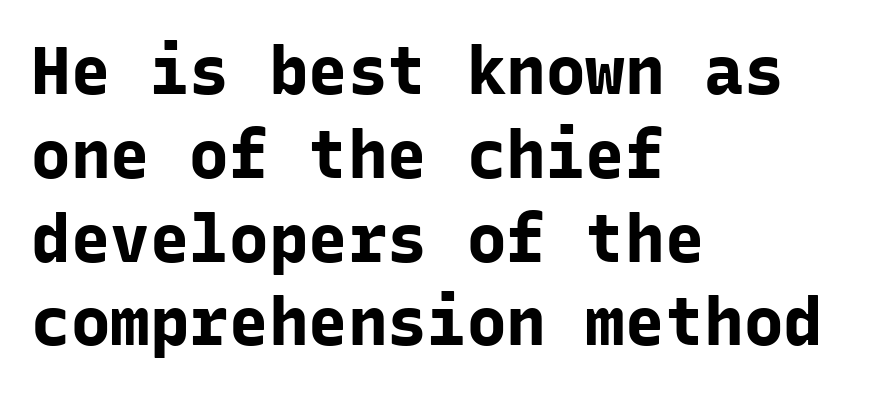
These lines carry a lot of weight — the face is fully bold. The baseline area is clear. Each word holds together tightly as a unit, with standard inter-letter gaps. A normal amount of white space separates one row of letters from the next. Every character here occupies the same horizontal width, giving the sample a typewriter-like rhythm.
